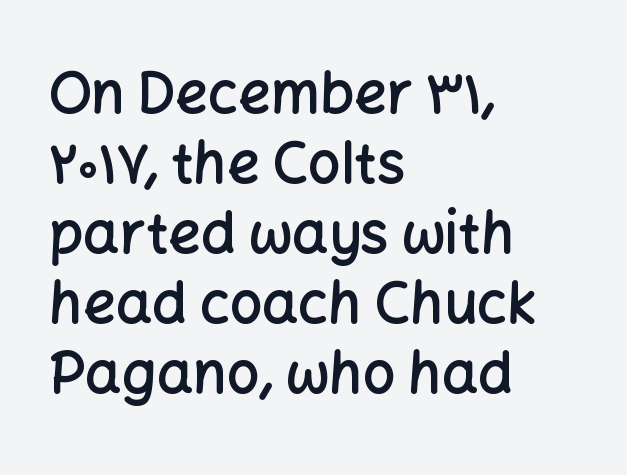
Q: Is the text bold? A: Semi-bold.
Q: Is the text italic (slanted)? A: No, it is upright.
Q: Is the typeface a serif or a sans-serif typeface? A: Sans-serif.
Q: Is the text underlined? A: No.
Q: How is the paragraph aligned? A: Left-aligned.
Q: Is the spacing between letters normal or unusually wide? A: Normal.
Q: Width (condensed, normal, or wide)? A: Normal.
Q: Stroke contrast? A: Low.
Q: x-height? A: Medium.
Q: Monospaced? A: No.
